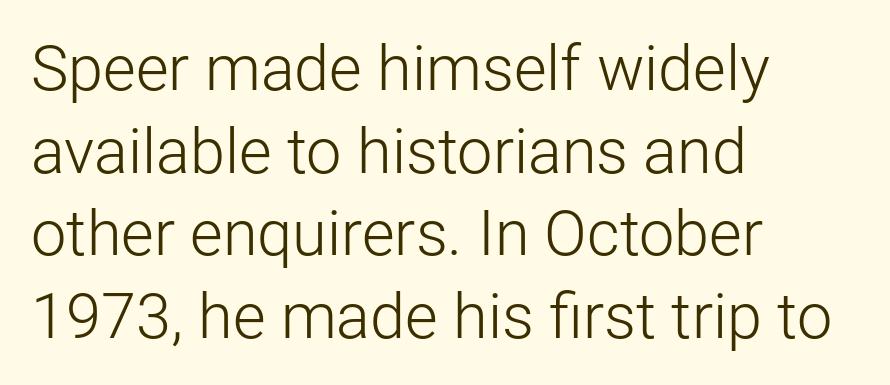
{"serif": "no", "italic": "no", "bold": "no", "weight": "light", "width": "normal", "stroke_contrast": "low", "x_height": "medium", "monospaced": "no", "underline": "no", "align": "left", "line_spacing": "normal", "line_spacing_ratio": 1.31, "letter_spacing": "normal", "letter_spacing_em": 0.0, "glyph_px": 63}
